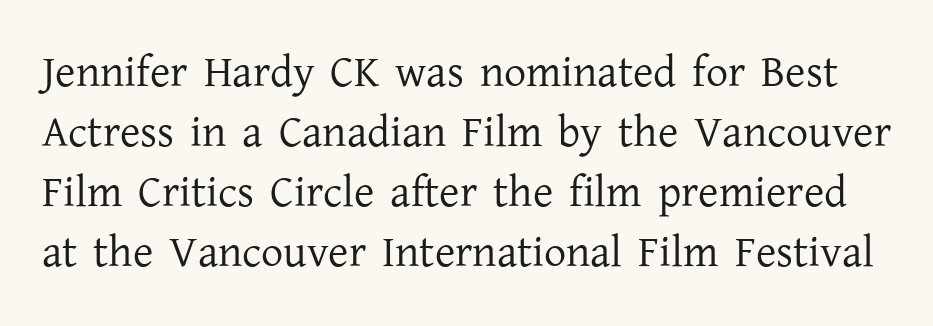
Q: Is the text bold? A: No.
Q: Is the text italic (slanted)? A: No, it is upright.
Q: Is the typeface a serif or a sans-serif typeface? A: Serif.
Q: Is the text underlined? A: No.
Q: Is the spacing between letters normal or unusually wide? A: Normal.
Q: Is the spacing between lines tight, normal or loose? A: Normal.
Q: Width (condensed, normal, or wide)? A: Normal.
Q: Stroke contrast? A: Low.
Q: x-height? A: Medium.
Q: Monospaced? A: No.
